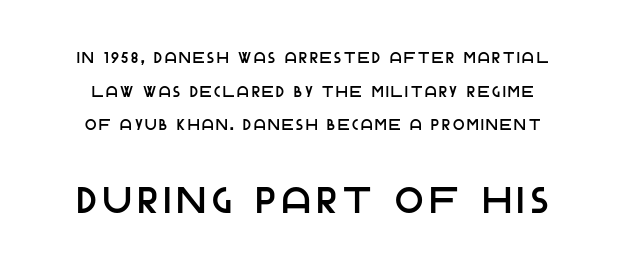
The image shows 37 px sans-serif type, upright; set loose line spacing (2.24x), not underlined; the second (bottom) block is 2.47x larger; low stroke contrast and a large x-height.
